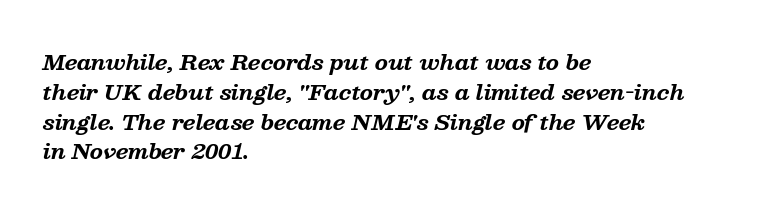
The image shows 21 px bold type, italic (leaning right); set left-aligned, normal line spacing (1.42x), normal letter spacing, not underlined.
